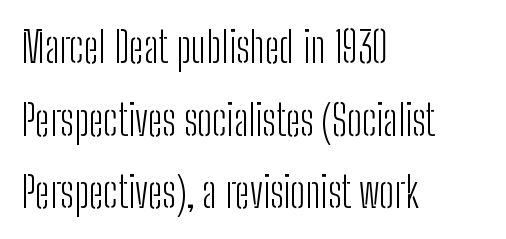
Q: Is the text bold? A: No.
Q: Is the text italic (slanted)? A: No, it is upright.
Q: Is the typeface a serif or a sans-serif typeface? A: Sans-serif.
Q: Is the text underlined? A: No.
Q: How is the paragraph aligned? A: Left-aligned.
Q: Is the spacing between letters normal or unusually wide? A: Normal.
Q: Width (condensed, normal, or wide)? A: Condensed.
Q: Stroke contrast? A: Low.
Q: x-height? A: Medium.
Q: Monospaced? A: No.
